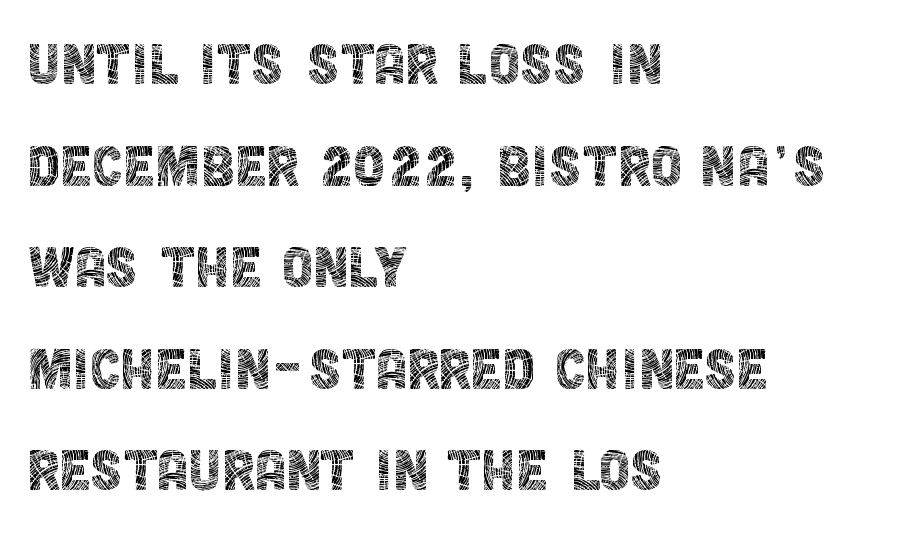
{"serif": "no", "italic": "no", "bold": "no", "weight": "thin", "width": "condensed", "x_height": "large", "monospaced": "no", "underline": "no", "align": "left", "line_spacing": "normal", "line_spacing_ratio": 1.43, "letter_spacing": "normal", "letter_spacing_em": 0.0, "glyph_px": 71}
